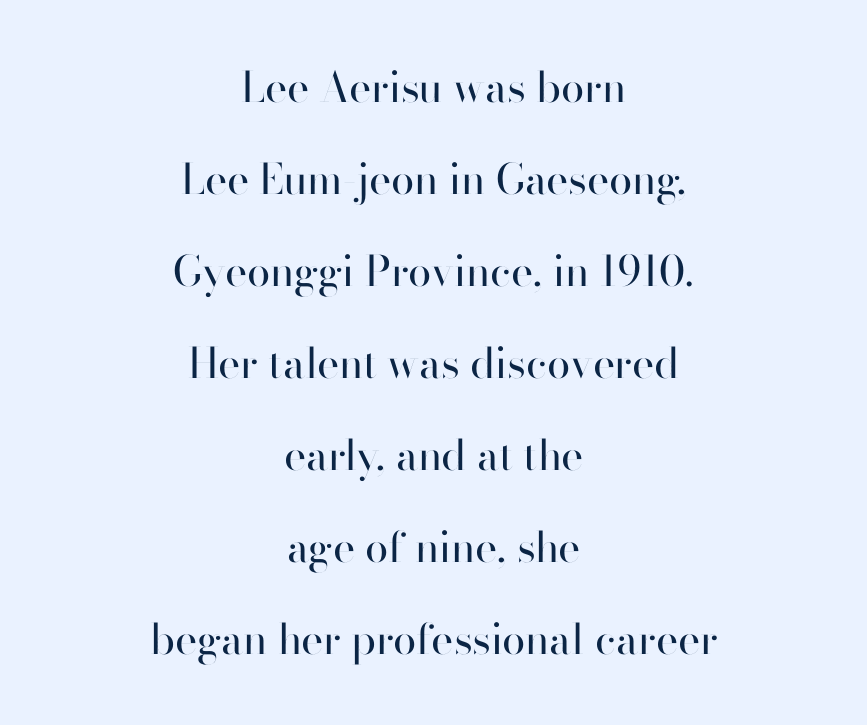
The image shows 42 px regular-weight sans-serif type, upright; set centered, loose line spacing (2.19x), normal letter spacing, not underlined; high stroke contrast and a small x-height.
